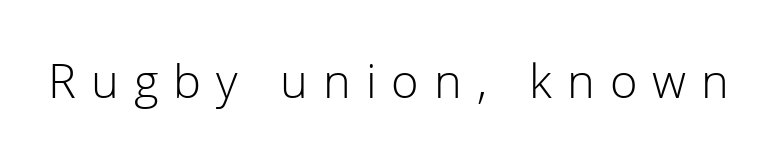
Q: Is the text bold? A: No.
Q: Is the text italic (slanted)? A: No, it is upright.
Q: Is the typeface a serif or a sans-serif typeface? A: Sans-serif.
Q: Is the text underlined? A: No.
Q: Is the spacing between letters normal or unusually wide? A: Unusually wide.
Q: Width (condensed, normal, or wide)? A: Normal.
Q: Stroke contrast? A: Low.
Q: x-height? A: Medium.
Q: Monospaced? A: No.
